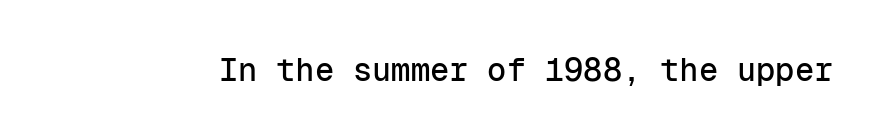
{"serif": "no", "italic": "no", "width": "normal", "stroke_contrast": "low", "x_height": "medium", "monospaced": "yes", "underline": "no", "letter_spacing": "normal", "letter_spacing_em": 0.0, "glyph_px": 32}
